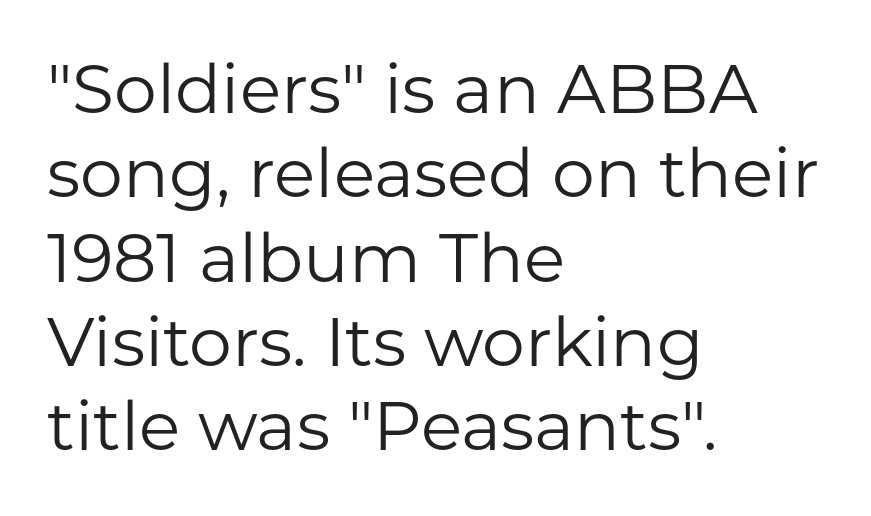
The image shows 68 px regular-weight sans-serif type, upright; set left-aligned, line spacing 1.24x, normal letter spacing, not underlined; low stroke contrast and a medium x-height.
